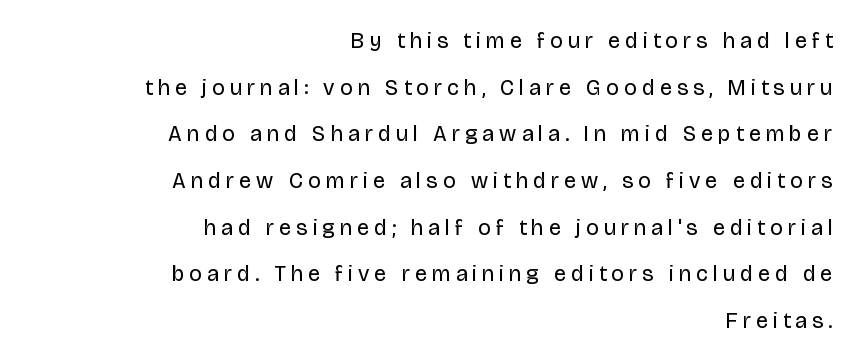
All the whitespace from short lines collects on the left. In terms of posture, this sample is upright. The glyphs are unaccompanied by any horizontal stroke below them. On a weight scale, this lands at 450 or below. The tracking reads as deliberately expanded to a designer's eye.
